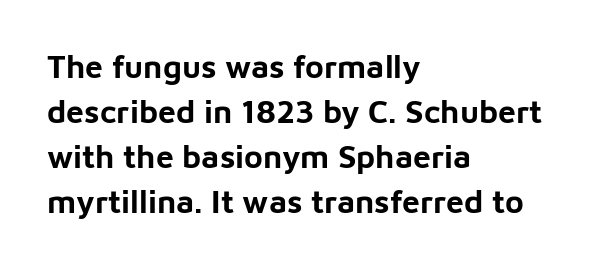
The letters advance in unequal steps, a hallmark of proportional type. In CSS terms this would be text-align: left. Words appear dense and cohesive because spacing is normal. A typesetter would label this face a sans. Descenders hang freely into open space.
